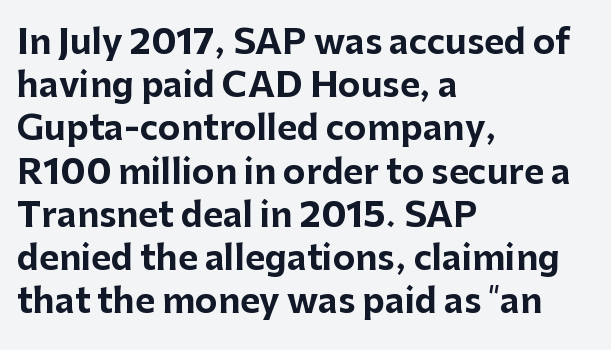
The image shows 34 px bold sans-serif type, upright; set left-aligned, normal line spacing (1.27x), normal letter spacing, not underlined; low stroke contrast and a medium x-height.
